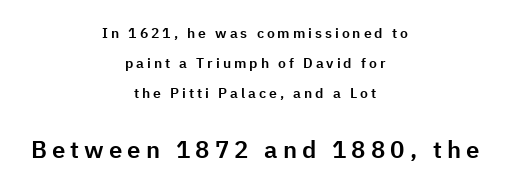
Q: Is the text italic (slanted)? A: No, it is upright.
Q: Is the text underlined? A: No.
Q: How is the paragraph aligned? A: Centered.
Q: Is the spacing between letters normal or unusually wide? A: Unusually wide.
Q: Is the spacing between lines tight, normal or loose? A: Loose.
Q: Which block of text is set in a larger size, the first (top) or the second (bottom)? A: The second (bottom) one.
